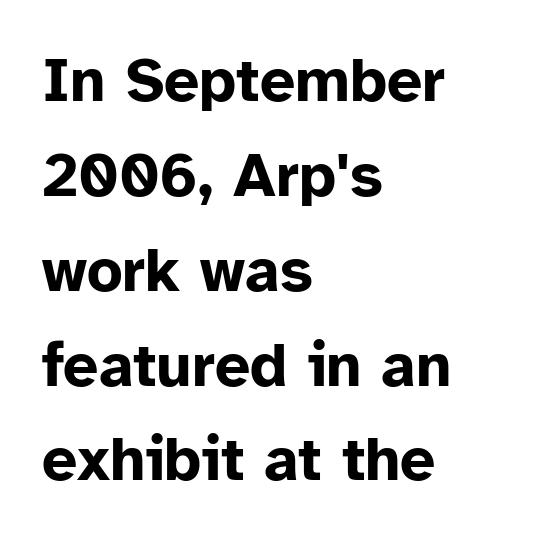
The image shows 62 px bold sans-serif type, upright; set left-aligned, normal line spacing (1.53x), normal letter spacing, not underlined; low stroke contrast and a medium x-height.
